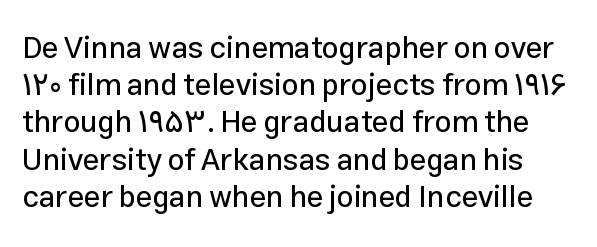
{"serif": "no", "italic": "no", "width": "normal", "stroke_contrast": "low", "x_height": "medium", "monospaced": "no", "underline": "no", "line_spacing_ratio": 1.24, "letter_spacing": "normal", "letter_spacing_em": 0.0, "glyph_px": 30}
